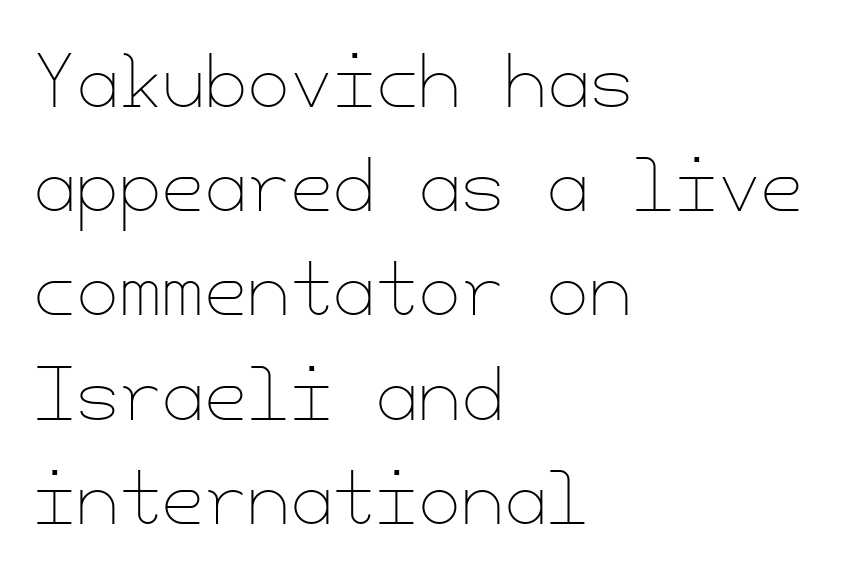
In CSS terms this would be text-align: left. Baseline-to-baseline distance is the conventional proportion of letter height. The passage shown is not underscored anywhere. Compared with typical body copy, the letter spacing here is the same.
